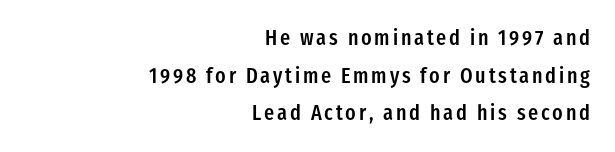
{"italic": "no", "bold": "semi", "underline": "no", "align": "right", "line_spacing_ratio": 1.79, "glyph_px": 21}
